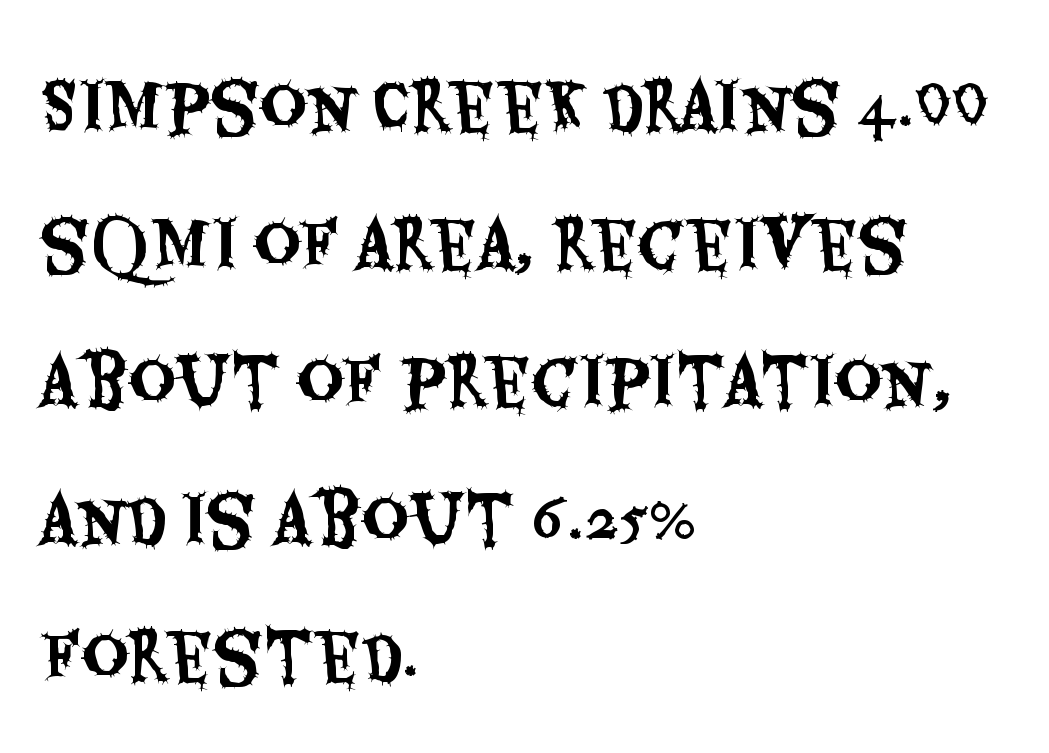
{"serif": "no", "italic": "no", "width": "condensed", "stroke_contrast": "medium", "x_height": "large", "monospaced": "no", "underline": "no", "align": "left", "line_spacing": "loose", "line_spacing_ratio": 2.15, "letter_spacing": "normal", "letter_spacing_em": 0.0, "glyph_px": 64}
